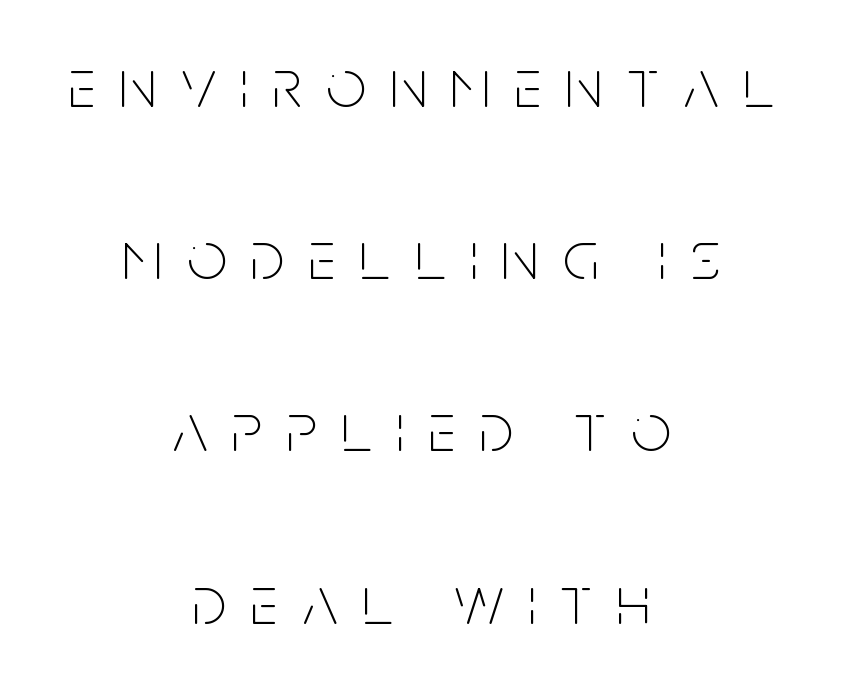
Q: Is the text bold? A: No.
Q: Is the text italic (slanted)? A: No, it is upright.
Q: Is the typeface a serif or a sans-serif typeface? A: Sans-serif.
Q: Is the text underlined? A: No.
Q: How is the paragraph aligned? A: Centered.
Q: Is the spacing between letters normal or unusually wide? A: Unusually wide.
Q: Is the spacing between lines tight, normal or loose? A: Loose.
Q: Width (condensed, normal, or wide)? A: Condensed.
Q: Stroke contrast? A: Low.
Q: x-height? A: Large.
Q: Monospaced? A: No.
